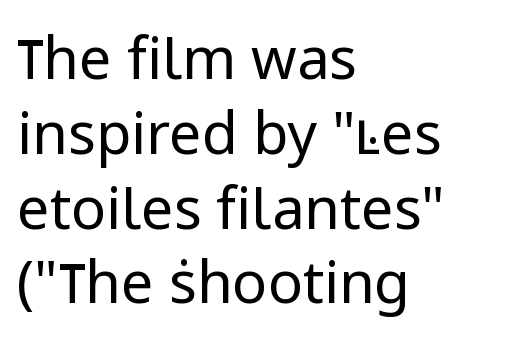
{"serif": "no", "italic": "no", "bold": "no", "weight": "regular", "width": "normal", "stroke_contrast": "low", "x_height": "medium", "monospaced": "no", "underline": "no", "align": "left", "line_spacing": "normal", "line_spacing_ratio": 1.29, "letter_spacing": "normal", "letter_spacing_em": 0.0, "glyph_px": 58}
